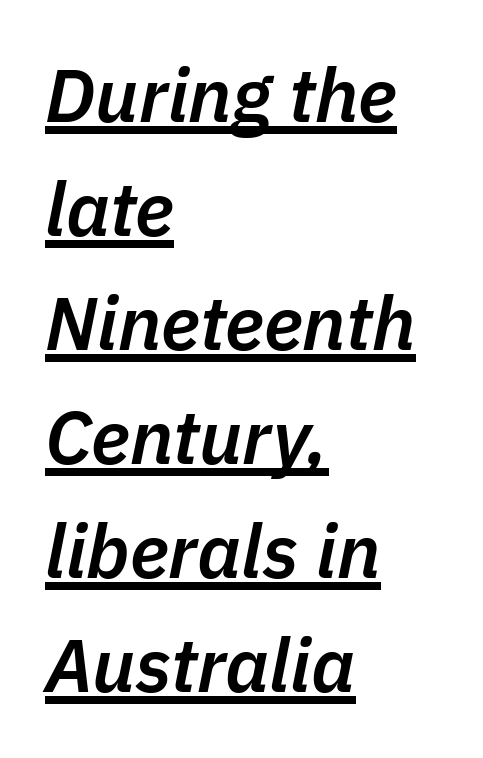
{"italic": "yes", "lean": "right", "slant_degrees": 11, "bold": "semi", "weight": "semibold", "width": "normal", "stroke_contrast": "low", "x_height": "medium", "monospaced": "no", "underline": "yes", "align": "left", "line_spacing": "normal", "line_spacing_ratio": 1.52, "letter_spacing": "normal", "letter_spacing_em": 0.0, "glyph_px": 75}
